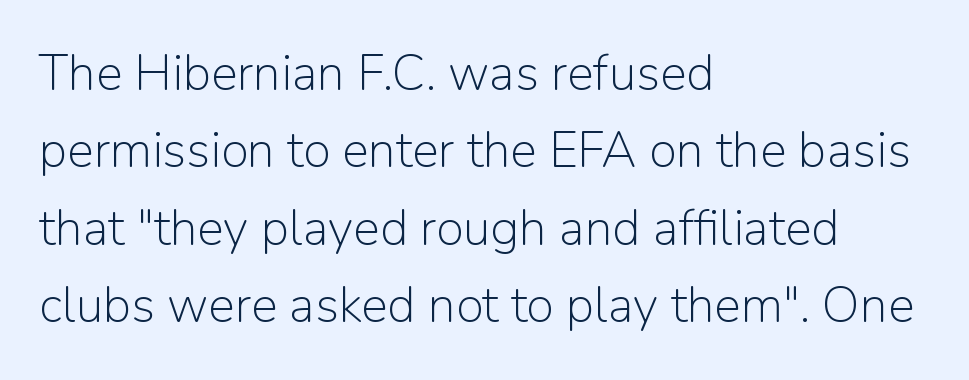
Q: Is the text bold? A: No.
Q: Is the text italic (slanted)? A: No, it is upright.
Q: Is the typeface a serif or a sans-serif typeface? A: Sans-serif.
Q: Is the text underlined? A: No.
Q: How is the paragraph aligned? A: Left-aligned.
Q: Is the spacing between letters normal or unusually wide? A: Normal.
Q: Is the spacing between lines tight, normal or loose? A: Normal.
Q: Width (condensed, normal, or wide)? A: Normal.
Q: Stroke contrast? A: Low.
Q: x-height? A: Medium.
Q: Monospaced? A: No.
